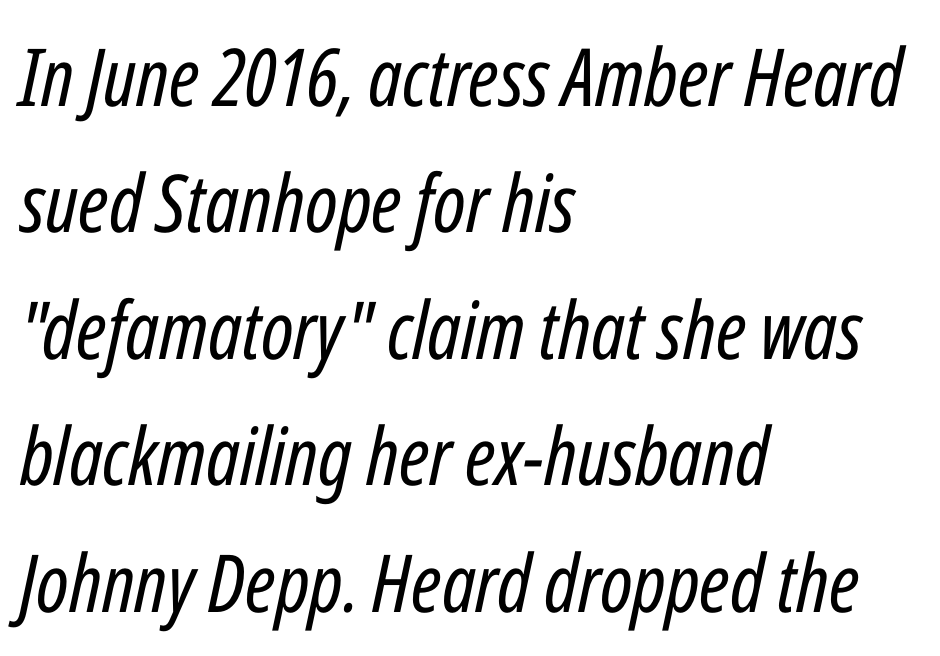
Q: Is the text bold? A: No.
Q: Is the text italic (slanted)? A: Yes, it leans right by about 12 degrees.
Q: Is the text underlined? A: No.
Q: How is the paragraph aligned? A: Left-aligned.
Q: Is the spacing between letters normal or unusually wide? A: Normal.
Q: Is the spacing between lines tight, normal or loose? A: Normal.
Q: Width (condensed, normal, or wide)? A: Condensed.
Q: Stroke contrast? A: Low.
Q: x-height? A: Medium.
Q: Monospaced? A: No.
